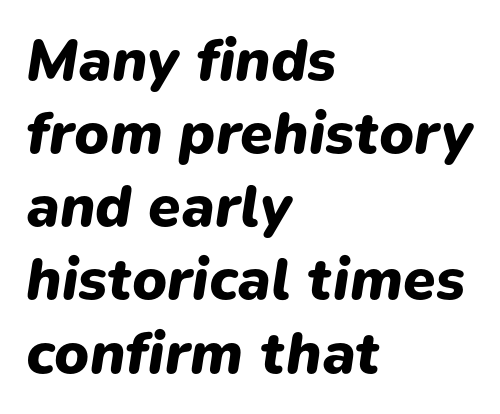
Q: Is the text bold? A: Yes.
Q: Is the text italic (slanted)? A: Yes, it leans right by about 9 degrees.
Q: Is the text underlined? A: No.
Q: How is the paragraph aligned? A: Left-aligned.
Q: Is the spacing between letters normal or unusually wide? A: Normal.
Q: Width (condensed, normal, or wide)? A: Normal.
Q: Stroke contrast? A: Low.
Q: x-height? A: Medium.
Q: Monospaced? A: No.
